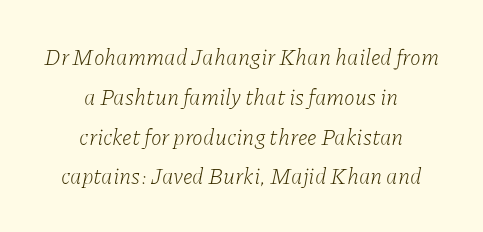
Q: Is the text bold? A: No.
Q: Is the text italic (slanted)? A: Yes, it leans right by about 11 degrees.
Q: Is the text underlined? A: No.
Q: How is the paragraph aligned? A: Centered.
Q: Is the spacing between letters normal or unusually wide? A: Normal.
